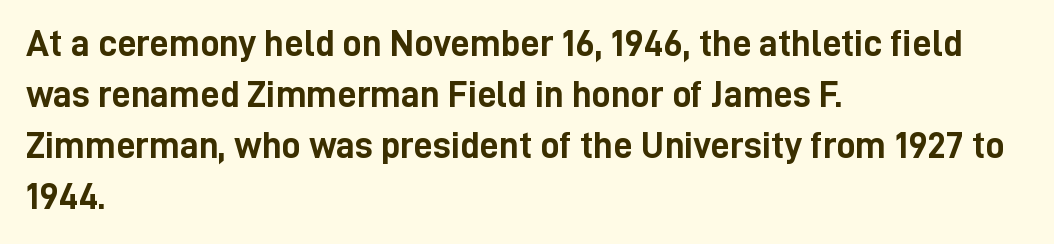
{"serif": "no", "italic": "no", "bold": "yes", "weight": "semibold", "width": "condensed", "stroke_contrast": "low", "x_height": "medium", "monospaced": "no", "underline": "no", "align": "left", "line_spacing": "normal", "line_spacing_ratio": 1.34, "letter_spacing": "normal", "letter_spacing_em": 0.0, "glyph_px": 38}
